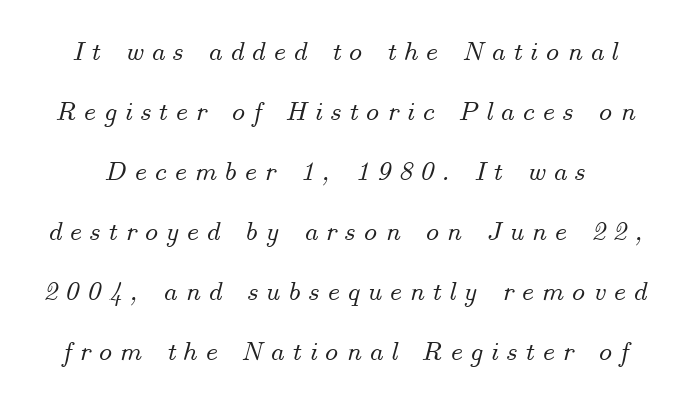
Q: Is the text italic (slanted)? A: Yes, it leans right by about 14 degrees.
Q: Is the text underlined? A: No.
Q: Is the spacing between letters normal or unusually wide? A: Unusually wide.
Q: Is the spacing between lines tight, normal or loose? A: Loose.
Q: Width (condensed, normal, or wide)? A: Normal.
Q: Stroke contrast? A: Medium.
Q: x-height? A: Small.
Q: Monospaced? A: No.
